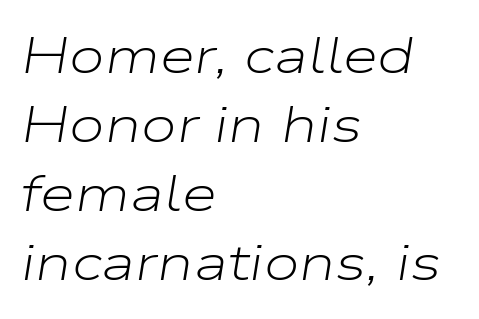
{"italic": "yes", "lean": "right", "slant_degrees": 9, "bold": "no", "weight": "light", "width": "wide", "stroke_contrast": "low", "x_height": "medium", "monospaced": "no", "underline": "no", "align": "left", "line_spacing": "normal", "line_spacing_ratio": 1.35, "letter_spacing": "normal", "letter_spacing_em": 0.0, "glyph_px": 51}
